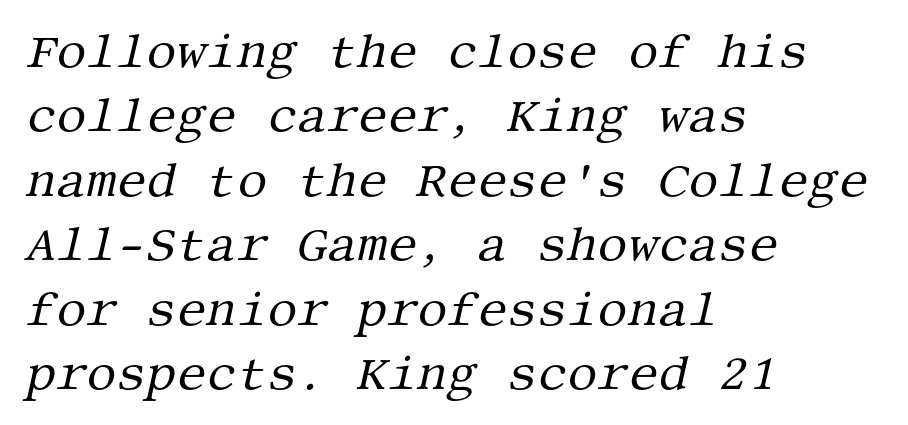
Q: Is the text bold? A: No.
Q: Is the text italic (slanted)? A: Yes, it leans right by about 13 degrees.
Q: Is the typeface a serif or a sans-serif typeface? A: Serif.
Q: Is the text underlined? A: No.
Q: How is the paragraph aligned? A: Left-aligned.
Q: Is the spacing between letters normal or unusually wide? A: Normal.
Q: Is the spacing between lines tight, normal or loose? A: Normal.
Q: Width (condensed, normal, or wide)? A: Normal.
Q: Stroke contrast? A: Medium.
Q: x-height? A: Large.
